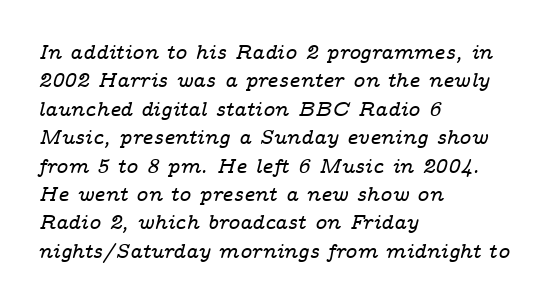
The leading is moderate, giving the passage an even texture. The letterforms sit shoulder to shoulder at normal distance. Glance below the letters and you will spot only blank space. These lines were composed using italics. The lines are quadded left.
